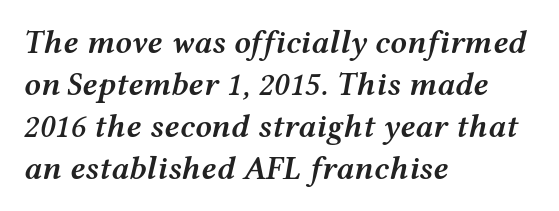
The image shows 33 px semibold, wide type, italic (leaning right); set left-aligned, normal line spacing (1.27x), normal letter spacing, not underlined; medium stroke contrast and a medium x-height.
